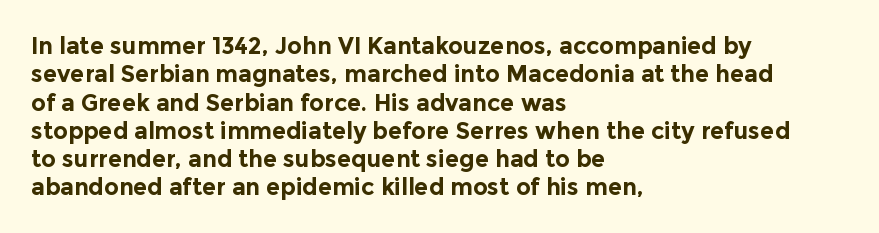
Plain, unruled lines of type. Heft: maximum for text — a bold. The tracking reads as untouched default to a designer's eye. Nope, not italic — everything's standing straight.
